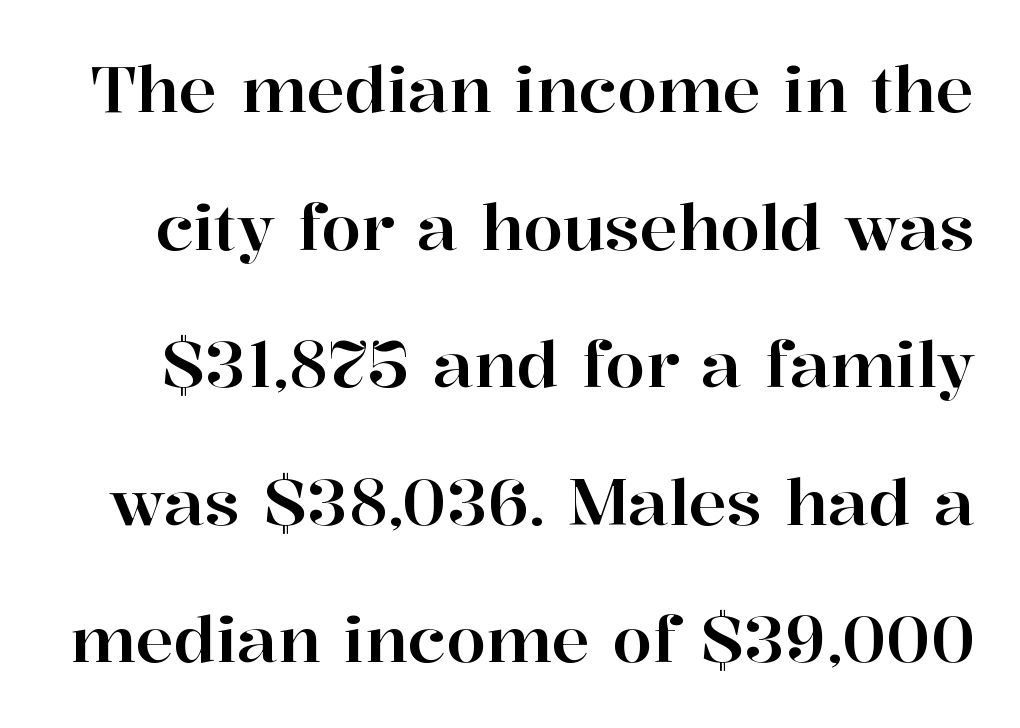
The image shows 64 px serif type, upright; set loose line spacing (2.15x), normal letter spacing, not underlined; high stroke contrast and a medium x-height.
